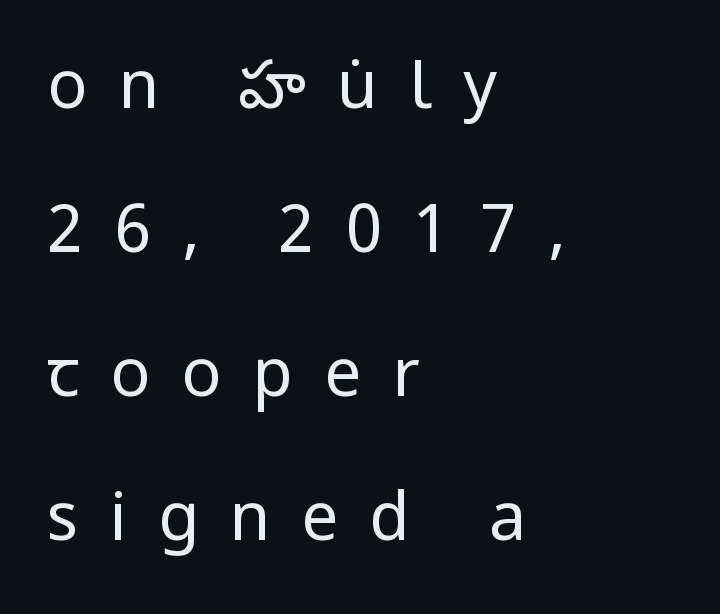
The image shows 66 px regular-weight, condensed sans-serif type, upright; set left-aligned, loose line spacing (2.18x), unusually wide letter spacing (+0.47 em), not underlined; low stroke contrast and a large x-height.
